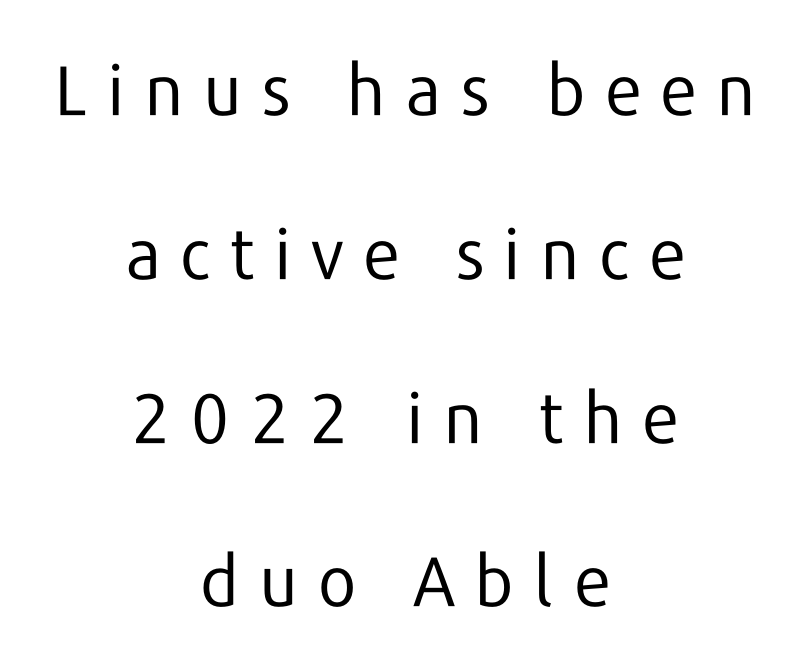
{"serif": "no", "italic": "no", "bold": "no", "weight": "regular", "width": "normal", "stroke_contrast": "low", "x_height": "medium", "monospaced": "no", "underline": "no", "align": "center", "line_spacing": "loose", "line_spacing_ratio": 2.34, "letter_spacing": "wide", "letter_spacing_em": 0.28, "glyph_px": 70}
